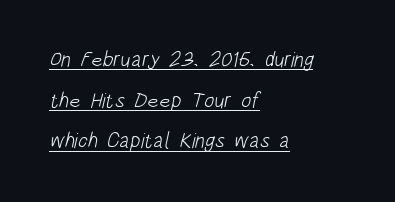
Q: Is the text bold? A: No.
Q: Is the text underlined? A: Yes.
Q: How is the paragraph aligned? A: Left-aligned.
Q: Is the spacing between letters normal or unusually wide? A: Normal.
Q: Is the spacing between lines tight, normal or loose? A: Loose.
